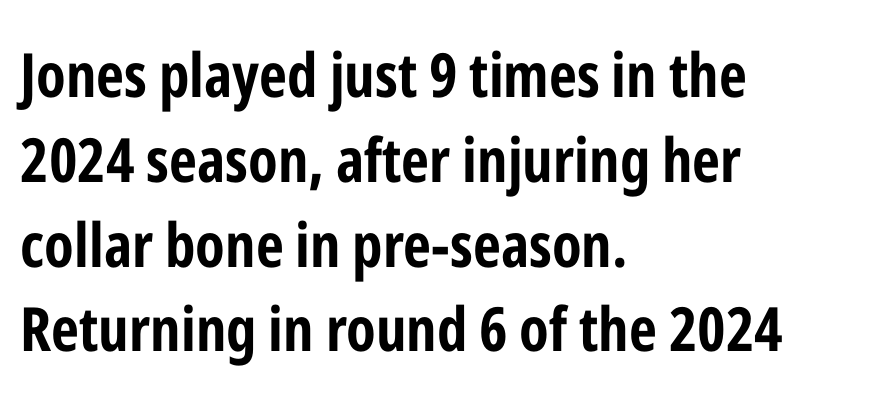
Lines of text with bare space underneath. This is the regular roman posture of the typeface. These lines are rendered in a variable-pitch font. The horizontal fit of the characters is conventional and even. Horizontal bands of white between lines are of average thickness.
